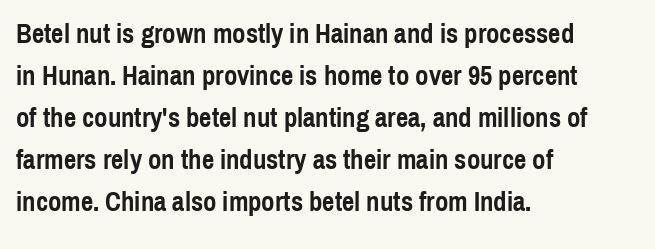
Nothing unusual about the tracking: characters are spaced as the font intends. Layout note: lines flush left. Does the lettering tilt? It doesn't — this is upright. The characters look thick and weighty, a clear bold. If you measured baseline to baseline, you'd find a middling distance. Underlining? Definitely not there.
